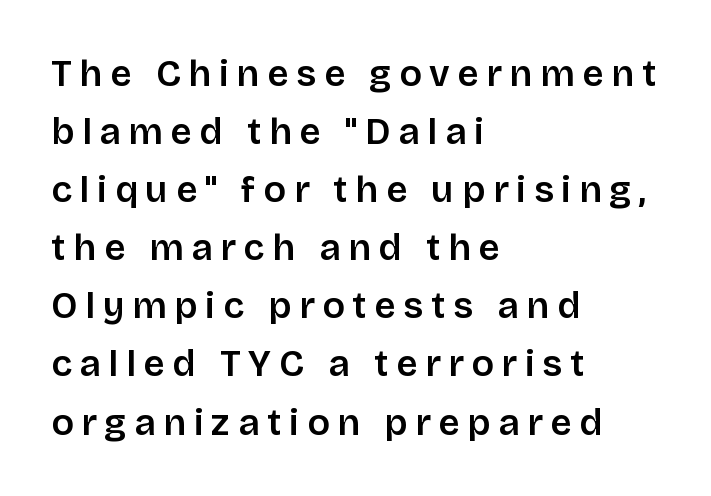
Leading matches the norm, producing a regular column. The tracking jumps out immediately: characters are airy and widely separated. The lettering stays uniformly vertical, giving the passage a roman look. Here the designer chose a conventional face with non-uniform glyph widths. Nothing sits at the stroke ends, so this counts as sans-serif. Check under the words: just untouched page.
